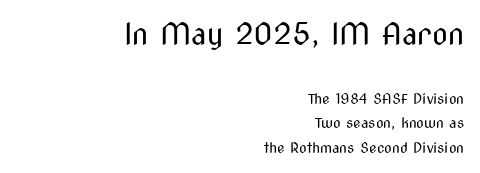
{"serif": "no", "italic": "no", "bold": "no", "weight": "regular", "width": "condensed", "stroke_contrast": "medium", "x_height": "medium", "monospaced": "no", "underline": "no", "align": "right", "line_spacing_ratio": 1.75, "letter_spacing": "normal", "letter_spacing_em": 0.0, "larger_block": "first", "size_ratio": 2.07, "glyph_px": 29}
